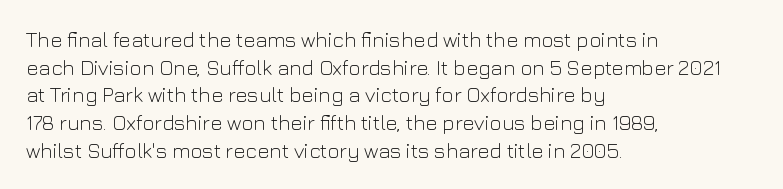
{"italic": "no", "bold": "no", "underline": "no", "align": "left", "line_spacing": "normal", "line_spacing_ratio": 1.32, "letter_spacing": "normal", "letter_spacing_em": 0.0, "glyph_px": 21}
